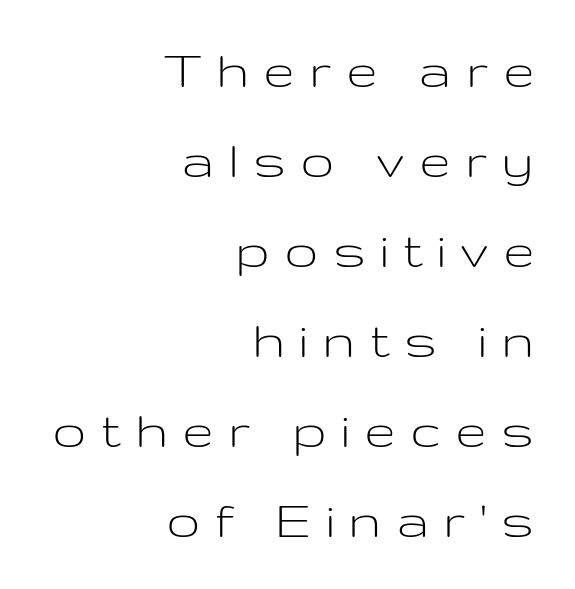
The image shows 57 px light, wide sans-serif type, upright; set right-aligned, normal line spacing (1.58x), unusually wide letter spacing (+0.25 em), not underlined; low stroke contrast and a medium x-height.
